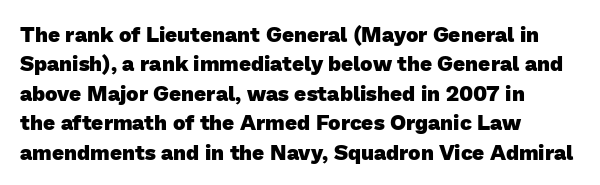
Q: Is the text bold? A: Yes.
Q: Is the text underlined? A: No.
Q: How is the paragraph aligned? A: Left-aligned.
Q: Is the spacing between letters normal or unusually wide? A: Normal.
Q: Is the spacing between lines tight, normal or loose? A: Normal.
